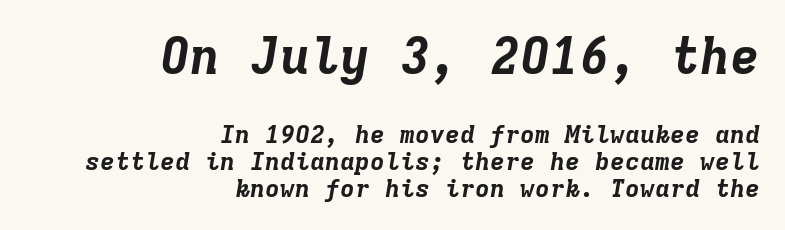
The image shows 50 px bold type, italic (leaning right), monospaced; set right-aligned, tight line spacing (1.07x), normal letter spacing, not underlined; the first (top) block is 2.0x larger; low stroke contrast and a medium x-height.
